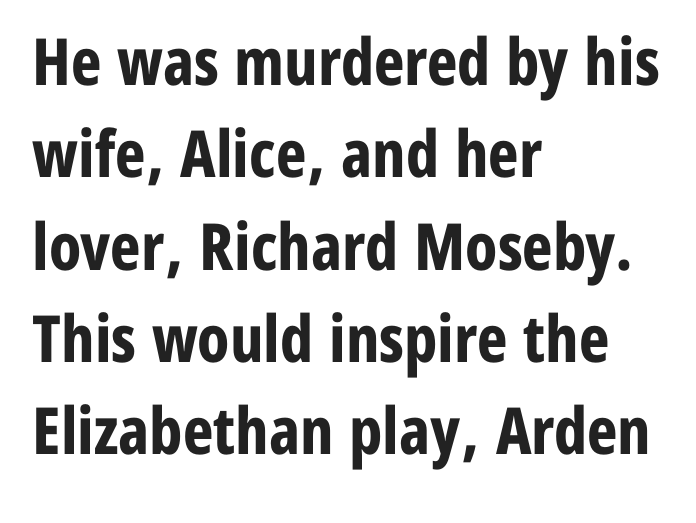
The image shows 65 px bold, condensed sans-serif type, upright; set left-aligned, normal line spacing (1.42x), normal letter spacing, not underlined; low stroke contrast and a medium x-height.
